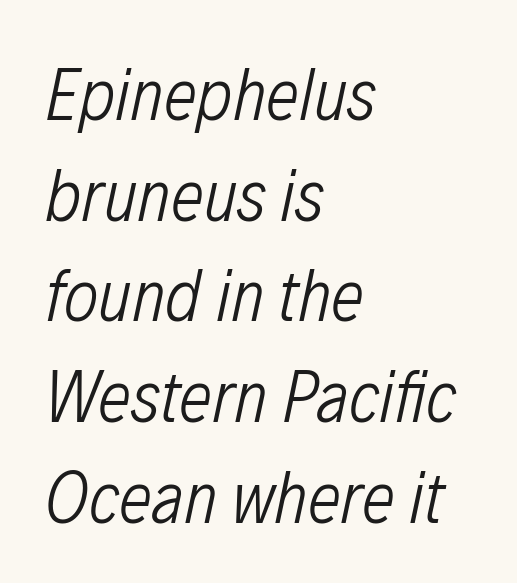
The font is comparable to plain body text, perhaps lighter. A typesetter would call this zero additional tracking. The letters advance in unequal steps, a hallmark of proportional type. Each line starts at the same left margin while the right side varies. Summary of vertical rhythm: regular, with standard interline spacing. Descenders are the only things crossing below the line.
